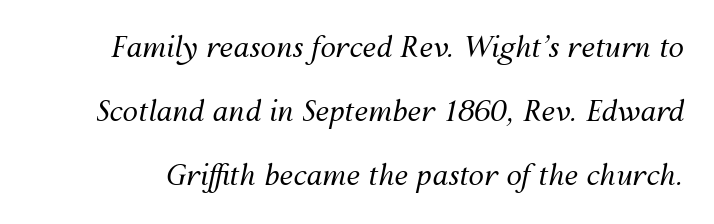
The image shows 28 px regular-weight type, italic (leaning right); set loose line spacing (2.28x), normal letter spacing, not underlined; medium stroke contrast and a medium x-height.
